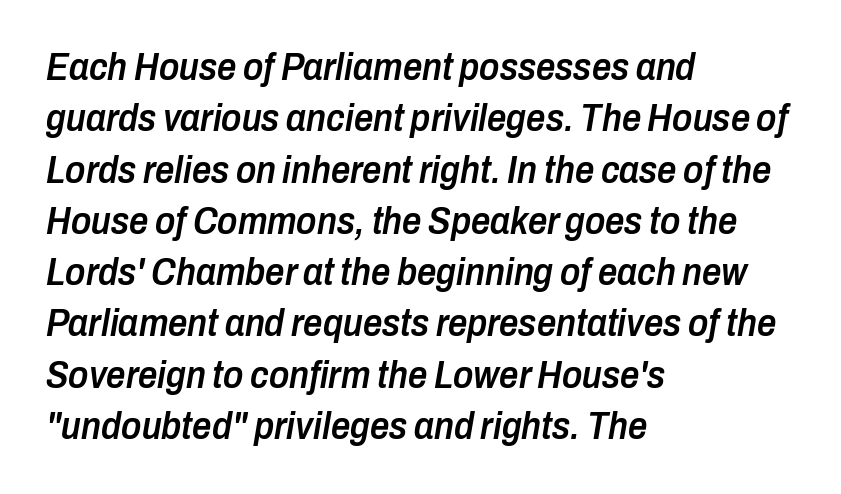
{"italic": "yes", "lean": "right", "slant_degrees": 10, "bold": "semi", "weight": "semibold", "width": "condensed", "stroke_contrast": "low", "x_height": "medium", "monospaced": "no", "underline": "no", "align": "left", "line_spacing": "normal", "line_spacing_ratio": 1.35, "letter_spacing": "normal", "letter_spacing_em": 0.0, "glyph_px": 38}
